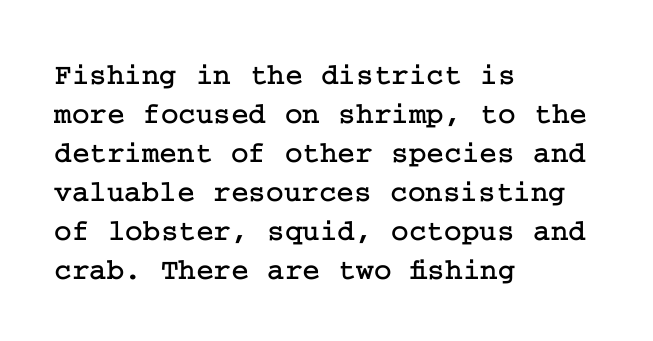
{"serif": "yes", "italic": "no", "width": "normal", "stroke_contrast": "low", "x_height": "medium", "underline": "no", "align": "left", "line_spacing": "normal", "line_spacing_ratio": 1.3, "letter_spacing": "normal", "letter_spacing_em": 0.0, "glyph_px": 30}
